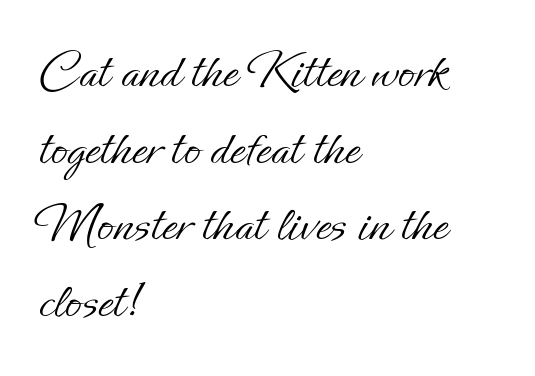
{"bold": "no", "weight": "light", "width": "normal", "stroke_contrast": "low", "x_height": "small", "monospaced": "no", "underline": "no", "align": "left", "line_spacing": "normal", "line_spacing_ratio": 1.42, "letter_spacing": "normal", "letter_spacing_em": 0.0, "glyph_px": 54}
